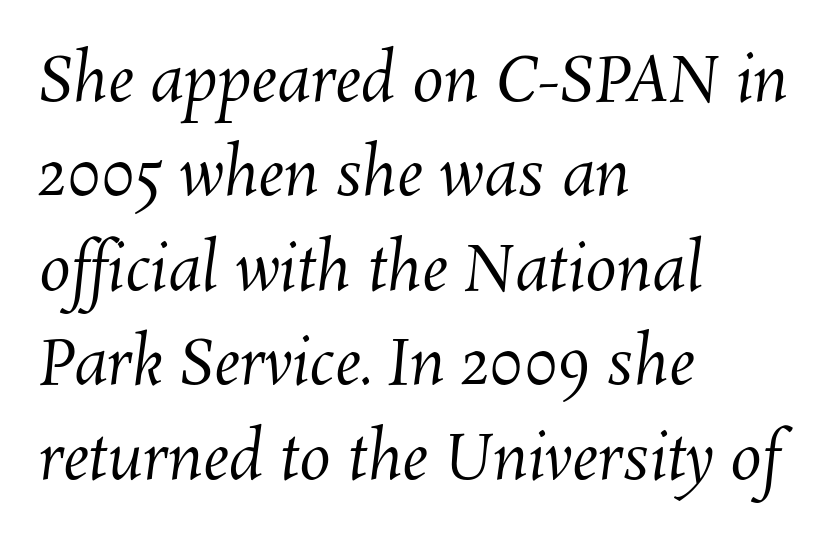
Q: Is the text bold? A: No.
Q: Is the text underlined? A: No.
Q: How is the paragraph aligned? A: Left-aligned.
Q: Is the spacing between letters normal or unusually wide? A: Normal.
Q: Is the spacing between lines tight, normal or loose? A: Normal.
Q: Width (condensed, normal, or wide)? A: Normal.
Q: Stroke contrast? A: Medium.
Q: x-height? A: Medium.
Q: Monospaced? A: No.
